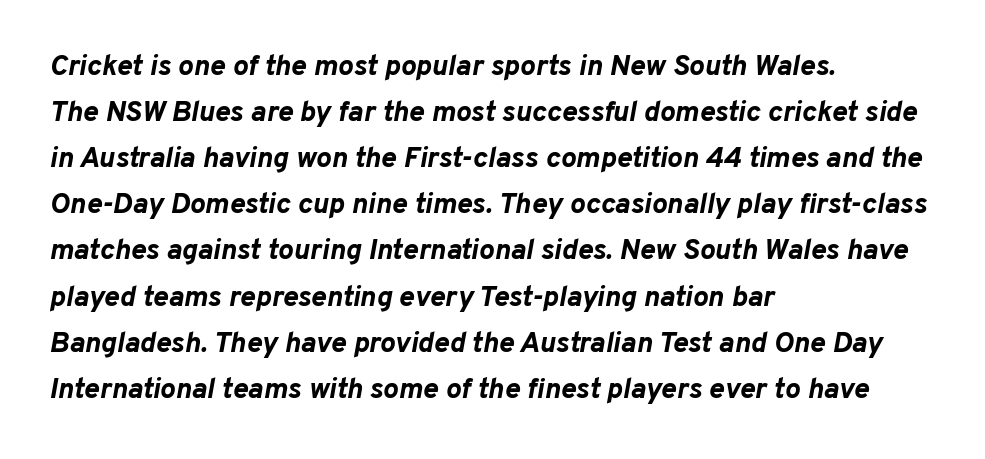
Which margin do the lines hug? The left one — the right edge is uneven. Compared with typical body copy, the letter spacing here is the same. Notice how thick the strokes are: this is what a full bold looks like. Type without underlining. Here the designer chose a conventional face with non-uniform glyph widths.
